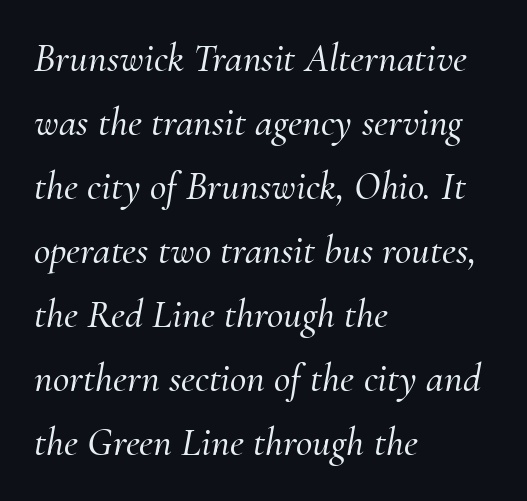
{"serif": "yes", "italic": "yes", "lean": "right", "slant_degrees": 10, "width": "normal", "stroke_contrast": "medium", "x_height": "small", "monospaced": "no", "underline": "no", "align": "left", "line_spacing": "normal", "line_spacing_ratio": 1.6, "letter_spacing": "normal", "letter_spacing_em": 0.0, "glyph_px": 40}
